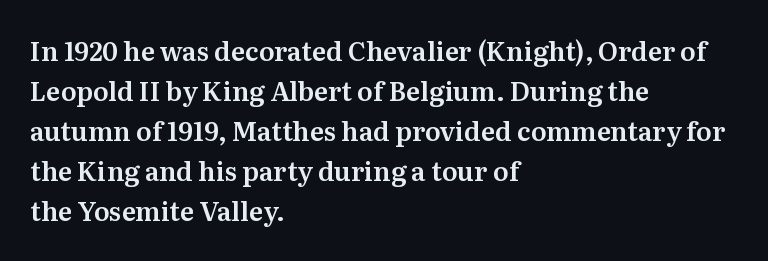
{"italic": "no", "underline": "no", "align": "left", "line_spacing": "normal", "line_spacing_ratio": 1.54, "letter_spacing": "normal", "letter_spacing_em": 0.0, "glyph_px": 26}
